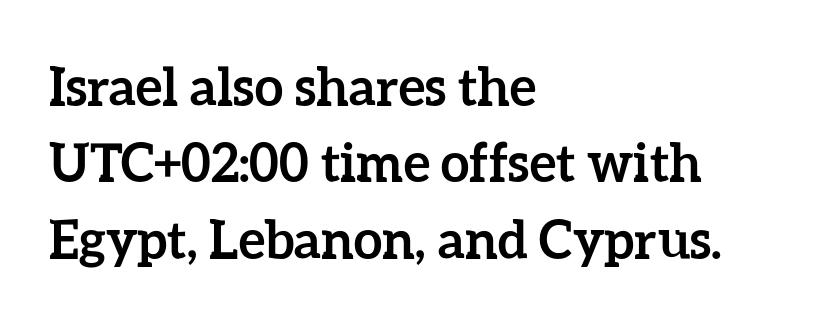
Heavy, bold letterforms. This sample keeps an unexceptional amount of space between lines. It's the straight-up-and-down kind of type. What stands out about the letter spacing? Nothing — it is the standard amount. Each row of text sits above clean, open space.
